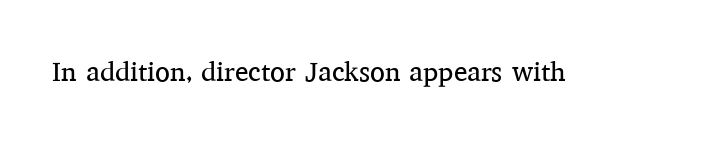
The image shows 27 px text type, upright; set normal letter spacing, not underlined.
